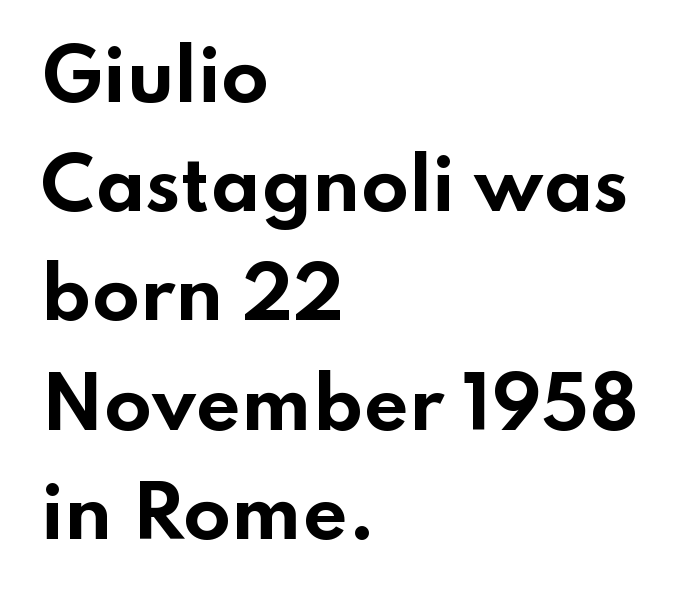
These lines were composed using upright roman letters. The space directly below the letters is spotless. Typeset ragged right — the left edge is the straight one. Compared with typical body copy, the letter spacing here is the same. Honestly, the row spacing looks completely unremarkable. The font family rendered here belongs to the sans-serif group.
